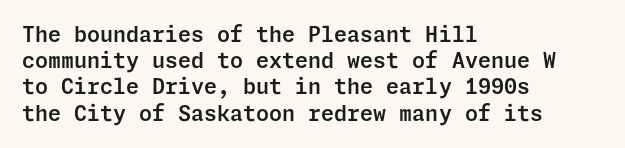
A typesetter would call this leading conventional body-copy spacing. Upright lettering throughout. This rendering uses left alignment, leaving the right contour irregular. The letterforms sit shoulder to shoulder at normal distance. Decoration check: the copy has no underline.
